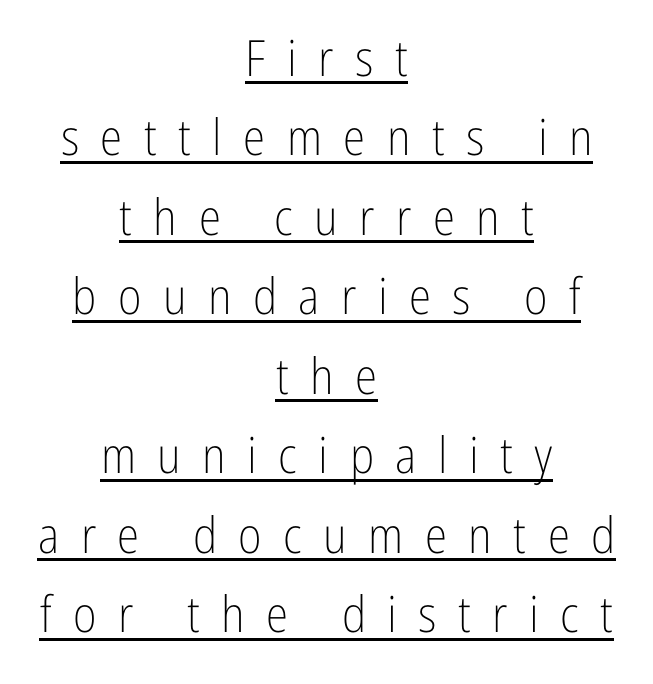
The image shows 50 px light, condensed sans-serif type, upright; set centered, normal line spacing (1.59x), unusually wide letter spacing (+0.43 em), underlined; low stroke contrast and a medium x-height.
